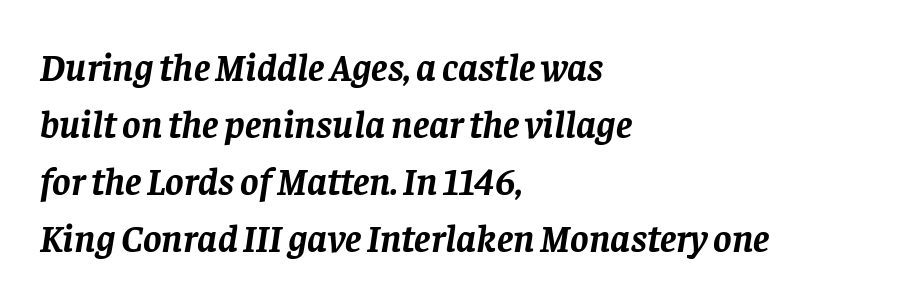
The image shows 39 px semibold serif type, italic (leaning right); set left-aligned, normal line spacing (1.46x), normal letter spacing, not underlined; low stroke contrast and a large x-height.
